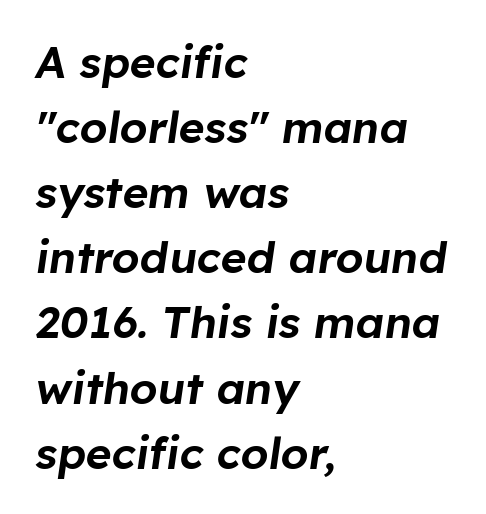
The image shows 44 px text type, italic (leaning right); set left-aligned, normal line spacing (1.48x), normal letter spacing, not underlined; low stroke contrast and a medium x-height.
